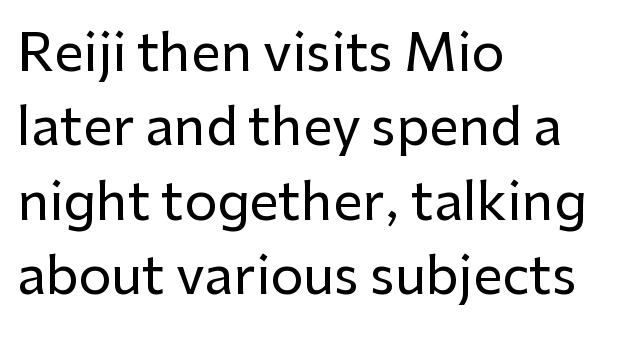
{"serif": "no", "italic": "no", "width": "normal", "stroke_contrast": "low", "x_height": "medium", "monospaced": "no", "underline": "no", "align": "left", "line_spacing": "normal", "line_spacing_ratio": 1.43, "letter_spacing": "normal", "letter_spacing_em": 0.0, "glyph_px": 52}
